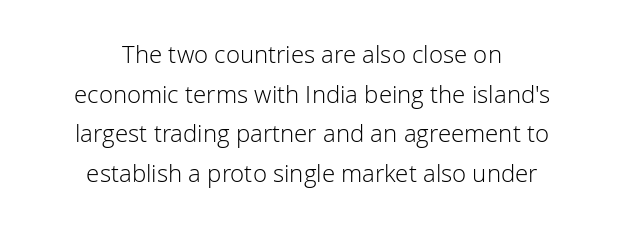
Leading: standard. The area under the type is left untouched. The face looks like a standard text weight, possibly lighter. Do the letters lean? They stand straight. Caption: multi-line text, centered on the measure. Default kerning and tracking; the words read as compact shapes.
